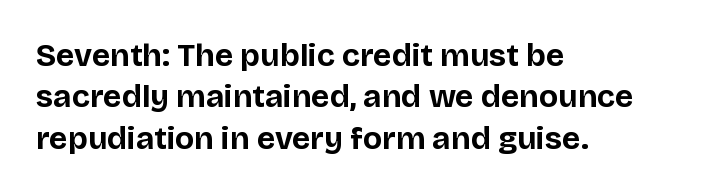
The image shows 32 px bold sans-serif type, upright; set left-aligned, normal line spacing (1.29x), normal letter spacing, not underlined; low stroke contrast and a large x-height.
